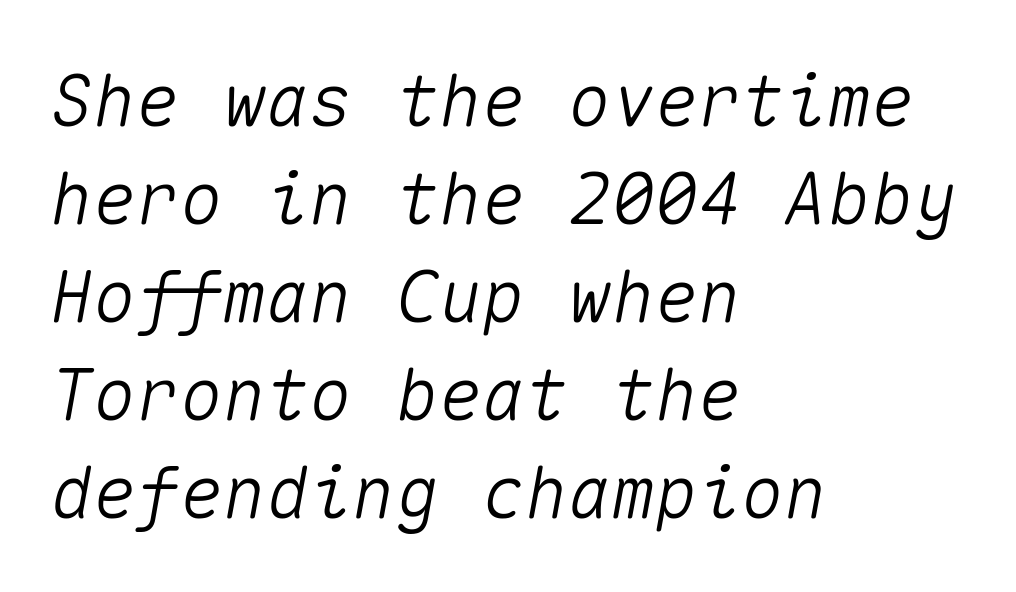
{"italic": "yes", "lean": "right", "slant_degrees": 10, "width": "normal", "stroke_contrast": "medium", "x_height": "medium", "monospaced": "yes", "underline": "no", "align": "left", "line_spacing": "normal", "line_spacing_ratio": 1.36, "letter_spacing": "normal", "letter_spacing_em": 0.0, "glyph_px": 72}
